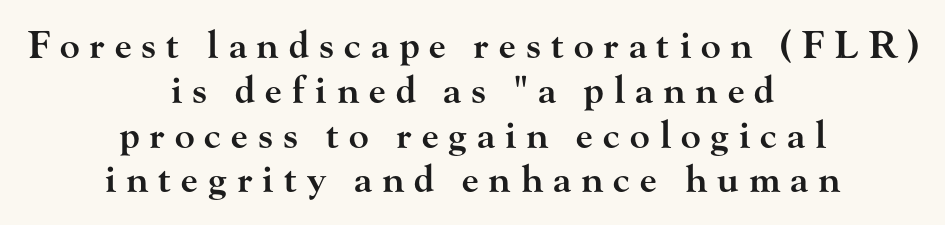
The image shows 37 px semibold, wide serif type, upright; set centered, line spacing 1.21x, unusually wide letter spacing (+0.27 em), not underlined; high stroke contrast and a small x-height.
